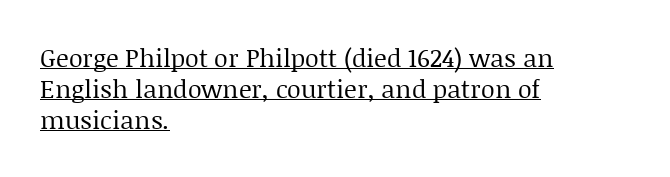
Q: Is the text bold? A: No.
Q: Is the text italic (slanted)? A: No, it is upright.
Q: Is the text underlined? A: Yes.
Q: How is the paragraph aligned? A: Left-aligned.
Q: Is the spacing between letters normal or unusually wide? A: Normal.
